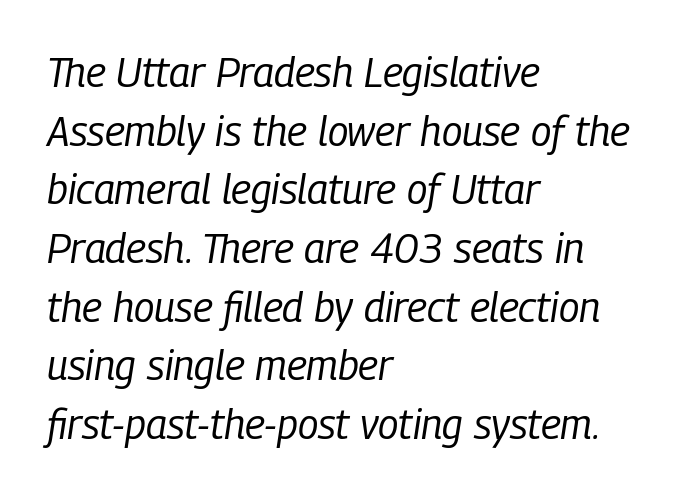
The image shows 41 px regular-weight, condensed type, italic (leaning right); set left-aligned, normal line spacing (1.43x), normal letter spacing, not underlined; low stroke contrast and a medium x-height.
